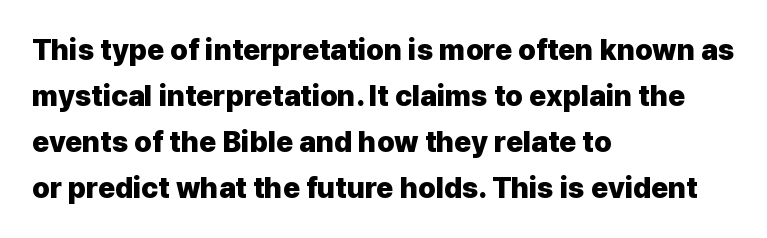
The image shows 29 px heavy sans-serif type, upright; set left-aligned, normal line spacing (1.59x), normal letter spacing, not underlined; low stroke contrast and a medium x-height.
